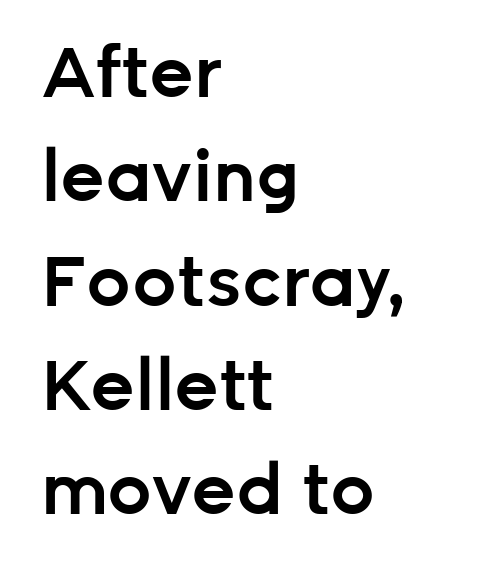
Look at the tracking — it's just the regular setting, nothing added. Every letter is mildly thick-stroked: semibold rather than bold. Varying glyph widths throughout — classic text-font behaviour. The ragged edge is on the right, which tells us the setting is flush left.
